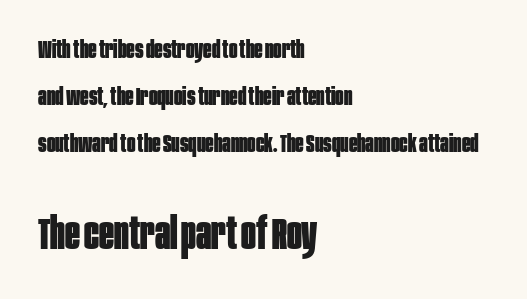
{"serif": "no", "italic": "no", "bold": "yes", "weight": "bold", "width": "condensed", "stroke_contrast": "low", "x_height": "large", "monospaced": "no", "underline": "no", "align": "left", "line_spacing_ratio": 1.88, "letter_spacing": "normal", "letter_spacing_em": 0.0, "larger_block": "second", "size_ratio": 1.76, "glyph_px": 44}
